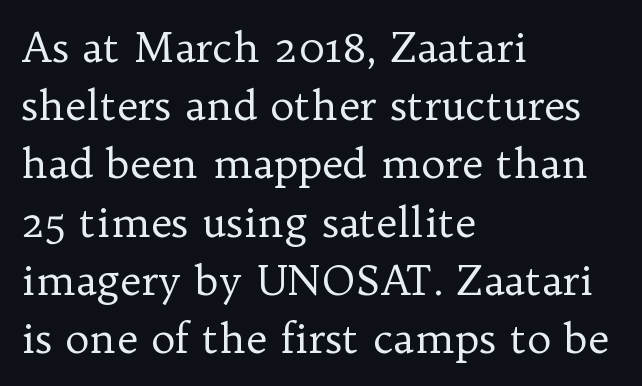
The image shows 41 px regular-weight serif type, upright; set left-aligned, normal line spacing (1.42x), normal letter spacing, not underlined; low stroke contrast and a medium x-height.
